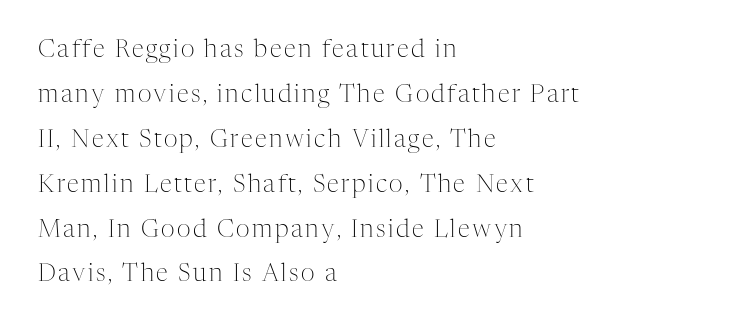
The font sits on the lighter half of the weight spectrum, regular included. In terms of posture, this sample is upright. This rendering uses left alignment, leaving the right contour irregular. The words here are not underlined.
